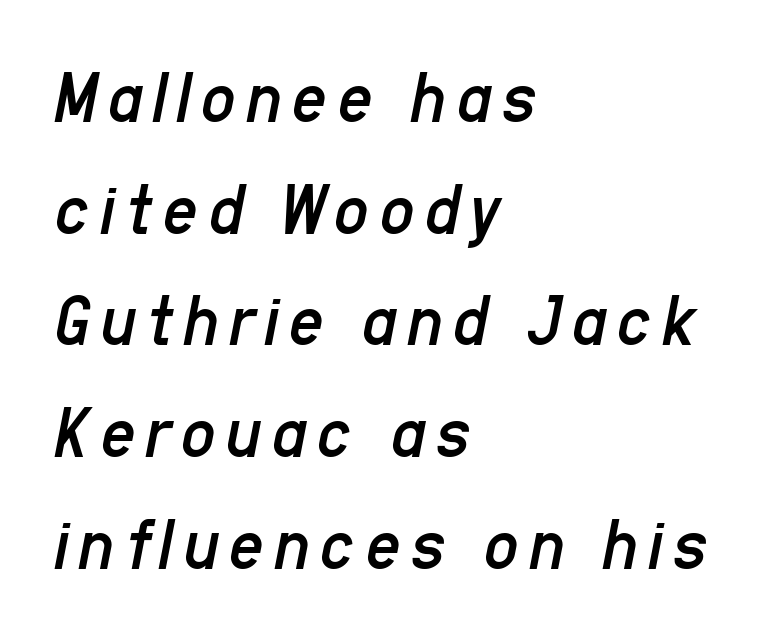
The image shows 76 px regular-weight, condensed type, italic (leaning right); set left-aligned, normal line spacing (1.47x), not underlined; low stroke contrast and a medium x-height.
